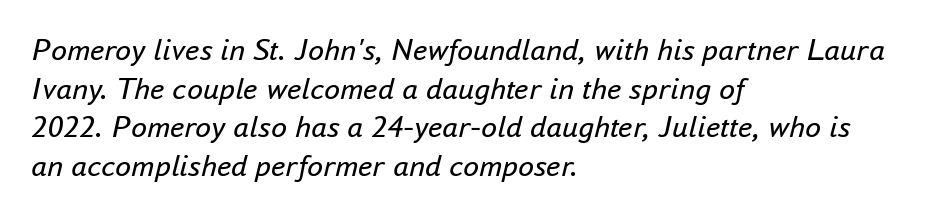
The image shows 32 px regular-weight type, italic (leaning right); set left-aligned, line spacing 1.21x, normal letter spacing, not underlined; low stroke contrast and a small x-height.
